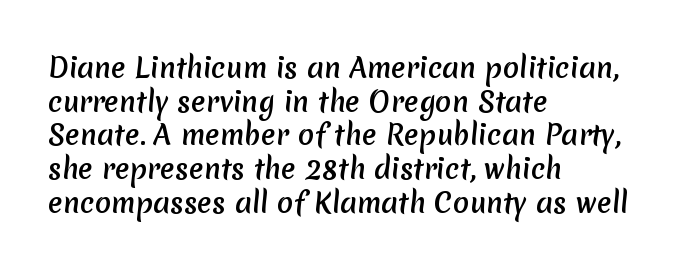
Q: Is the text underlined? A: No.
Q: How is the paragraph aligned? A: Left-aligned.
Q: Is the spacing between letters normal or unusually wide? A: Normal.
Q: Is the spacing between lines tight, normal or loose? A: Normal.
